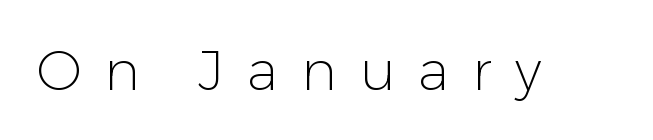
The image shows 55 px light sans-serif type, upright; set unusually wide letter spacing (+0.42 em), not underlined; low stroke contrast and a medium x-height.
